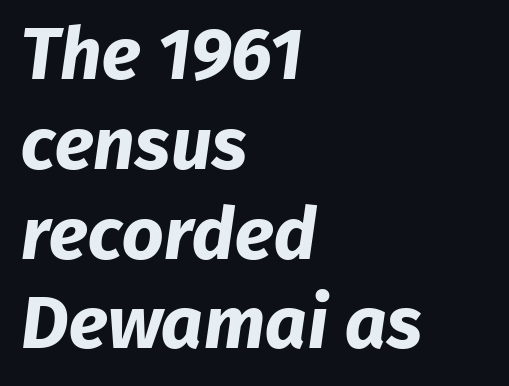
Every row of glyphs begins at an identical x-position on the left. Characters follow at the spacing the type designer built in. The letters advance in unequal steps, a hallmark of proportional type. Heavy-handed strokes throughout: this text is bold. The passage shown is not underscored anywhere.
